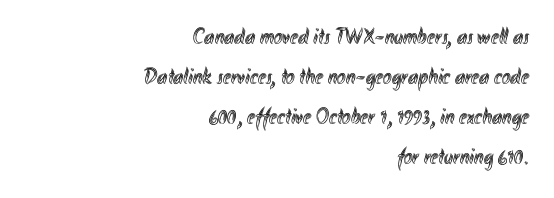
The space directly below the letters is spotless. Casual observation: everything's shoved over to the right. The rendering keeps characters at their native spacing.
